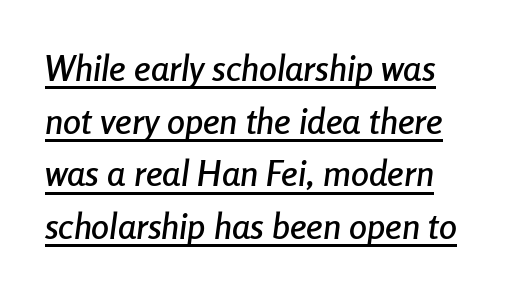
{"italic": "yes", "lean": "right", "slant_degrees": 8, "width": "condensed", "stroke_contrast": "low", "x_height": "medium", "monospaced": "no", "underline": "yes", "align": "left", "line_spacing": "normal", "line_spacing_ratio": 1.46, "letter_spacing": "normal", "letter_spacing_em": 0.0, "glyph_px": 36}
